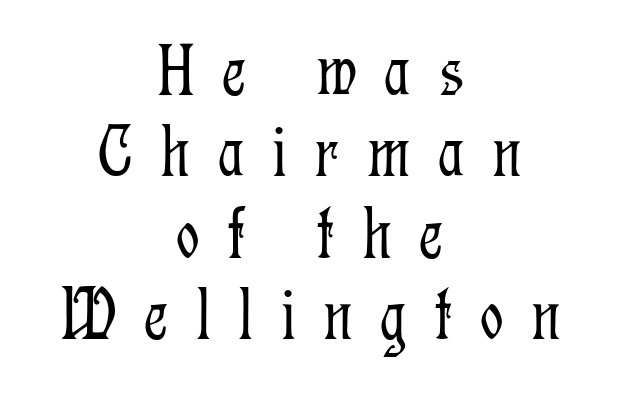
The image shows 74 px light, condensed serif type, upright; set centered, tight line spacing (1.1x), unusually wide letter spacing (+0.37 em), not underlined; low stroke contrast and a medium x-height.
